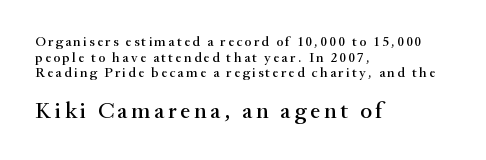
Q: Is the text italic (slanted)? A: No, it is upright.
Q: Is the text underlined? A: No.
Q: How is the paragraph aligned? A: Left-aligned.
Q: Is the spacing between lines tight, normal or loose? A: Tight.
Q: Which block of text is set in a larger size, the first (top) or the second (bottom)? A: The second (bottom) one.
